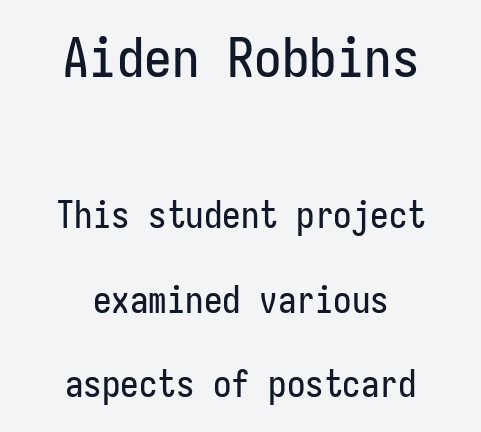
Q: Is the text italic (slanted)? A: No, it is upright.
Q: Is the typeface a serif or a sans-serif typeface? A: Sans-serif.
Q: Is the text underlined? A: No.
Q: How is the paragraph aligned? A: Centered.
Q: Is the spacing between letters normal or unusually wide? A: Normal.
Q: Is the spacing between lines tight, normal or loose? A: Loose.
Q: Which block of text is set in a larger size, the first (top) or the second (bottom)? A: The first (top) one.
Q: Width (condensed, normal, or wide)? A: Condensed.
Q: Stroke contrast? A: Low.
Q: x-height? A: Medium.
